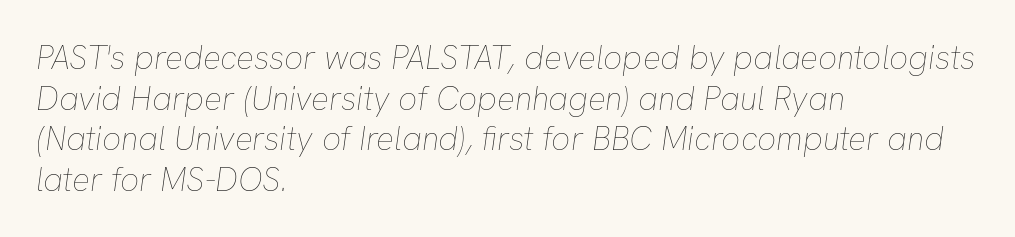
A typesetter would call this proportional, since set widths differ per character. Nobody drew a line under any word here. Would a proofreader flag this as italicized? Yes. These lines keep a tight, regular rhythm from letter to letter. This reads as an unemphasized weight, regular at the heaviest. Short and long lines alike share a common starting point at left.
